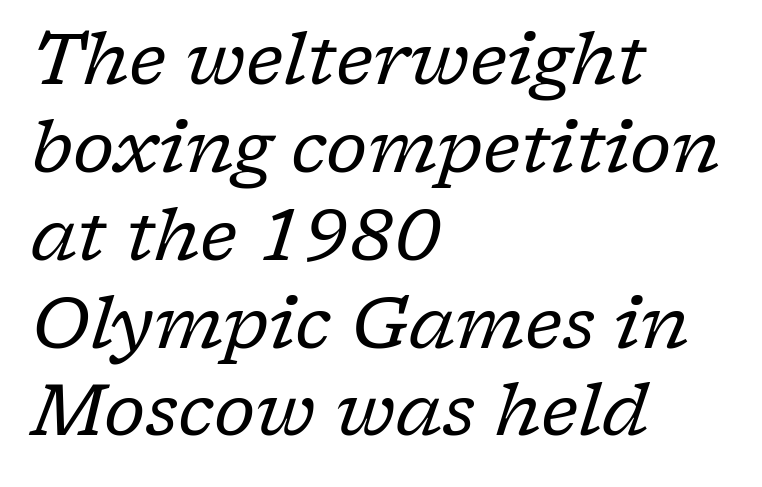
The image shows 72 px regular-weight serif type, italic (leaning right); set left-aligned, line spacing 1.22x, normal letter spacing, not underlined; low stroke contrast and a medium x-height.
